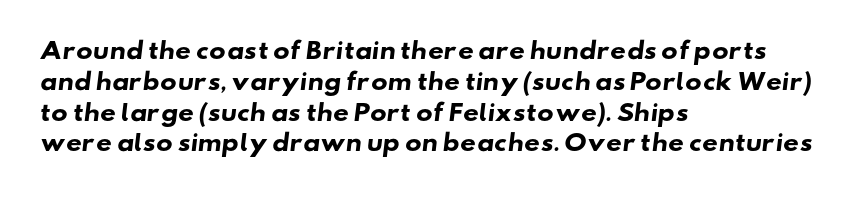
Q: Is the text bold? A: Yes.
Q: Is the text underlined? A: No.
Q: How is the paragraph aligned? A: Left-aligned.
Q: Is the spacing between letters normal or unusually wide? A: Normal.
Q: Is the spacing between lines tight, normal or loose? A: Normal.
